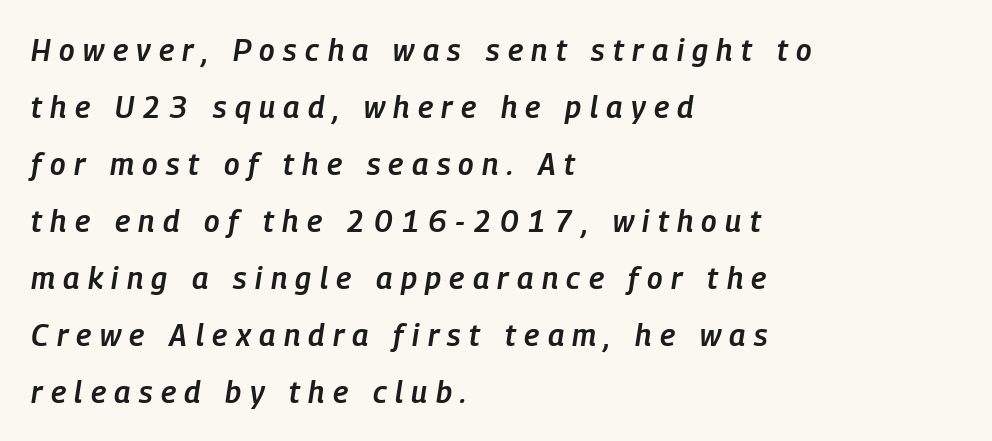
Q: Is the text bold? A: Semi-bold.
Q: Is the text italic (slanted)? A: Yes, it leans right by about 9 degrees.
Q: Is the text underlined? A: No.
Q: How is the paragraph aligned? A: Left-aligned.
Q: Is the spacing between letters normal or unusually wide? A: Unusually wide.
Q: Is the spacing between lines tight, normal or loose? A: Loose.
Q: Width (condensed, normal, or wide)? A: Condensed.
Q: Stroke contrast? A: Low.
Q: x-height? A: Medium.
Q: Monospaced? A: No.
